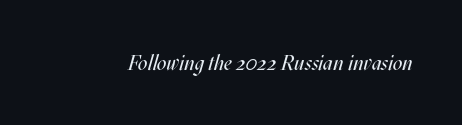
Q: Is the text bold? A: No.
Q: Is the text italic (slanted)? A: Yes, it leans right by about 17 degrees.
Q: Is the text underlined? A: No.
Q: Is the spacing between letters normal or unusually wide? A: Normal.
